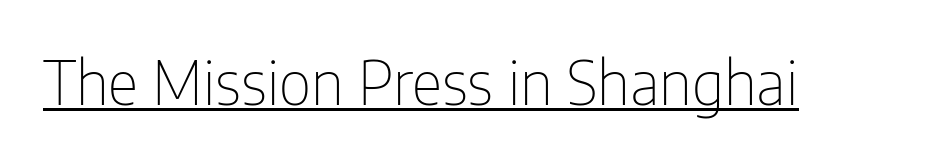
{"serif": "no", "italic": "no", "bold": "no", "weight": "thin", "width": "condensed", "stroke_contrast": "low", "x_height": "medium", "monospaced": "no", "underline": "yes", "letter_spacing": "normal", "letter_spacing_em": 0.0, "glyph_px": 60}
